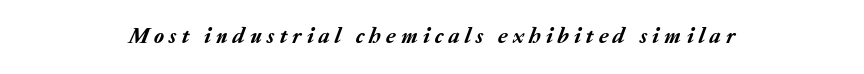
This rendering uses center alignment, leaving both contours irregular but symmetric. The glyphs look as if they've been sheared to an angle. Glance below the letters and you will spot only blank space. The tracking jumps out immediately: characters are airy and widely separated.
